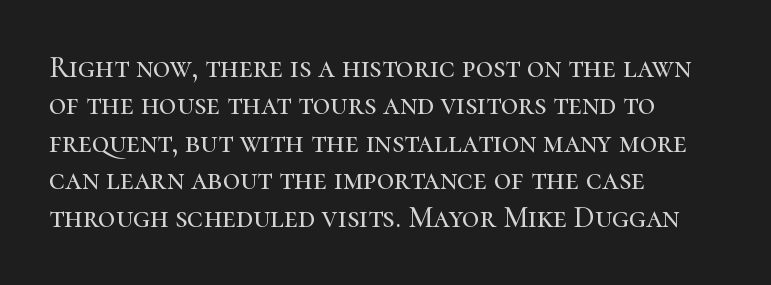
Q: Is the text italic (slanted)? A: No, it is upright.
Q: Is the typeface a serif or a sans-serif typeface? A: Serif.
Q: Is the text underlined? A: No.
Q: How is the paragraph aligned? A: Left-aligned.
Q: Is the spacing between letters normal or unusually wide? A: Normal.
Q: Is the spacing between lines tight, normal or loose? A: Normal.
Q: Width (condensed, normal, or wide)? A: Normal.
Q: Stroke contrast? A: High.
Q: x-height? A: Medium.
Q: Monospaced? A: No.
